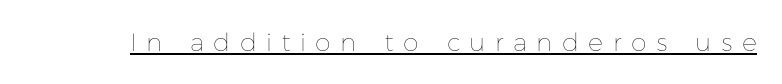
Q: Is the text bold? A: No.
Q: Is the text italic (slanted)? A: No, it is upright.
Q: Is the text underlined? A: Yes.
Q: Is the spacing between letters normal or unusually wide? A: Unusually wide.
